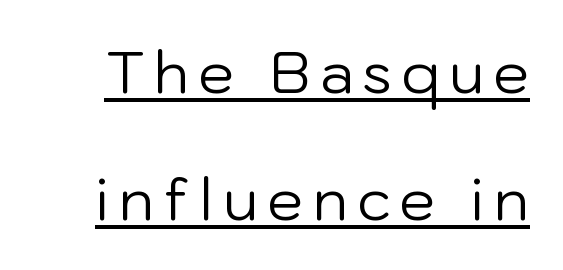
The image shows 57 px regular-weight sans-serif type, upright; set loose line spacing (2.22x), underlined; low stroke contrast and a medium x-height.
